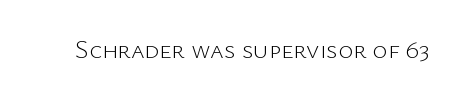
A roman cut, with each character standing at attention. Decoration check: the copy has no underline. The gaps between neighbouring characters are ordinary and unremarkable. Bold? No — there's no thickening of the strokes.
